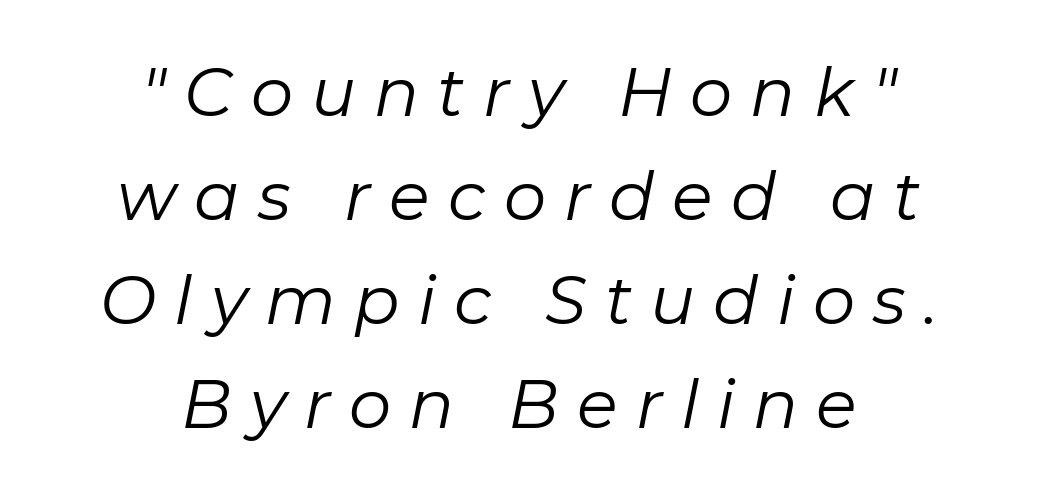
{"italic": "yes", "lean": "right", "slant_degrees": 11, "bold": "no", "weight": "regular", "width": "normal", "stroke_contrast": "low", "x_height": "medium", "monospaced": "no", "underline": "no", "align": "center", "line_spacing": "normal", "line_spacing_ratio": 1.55, "letter_spacing": "wide", "letter_spacing_em": 0.27, "glyph_px": 67}
